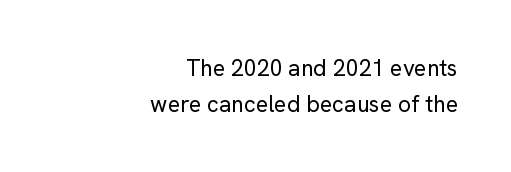
Horizontal bands of white between lines are of average thickness. Anything drawn beneath the words? Only blank space. Stems and bowls with no extra thickness — not bold. Is there any slant? The stems are plumb. If you drew a ruler down the right edge, every line would touch it.
